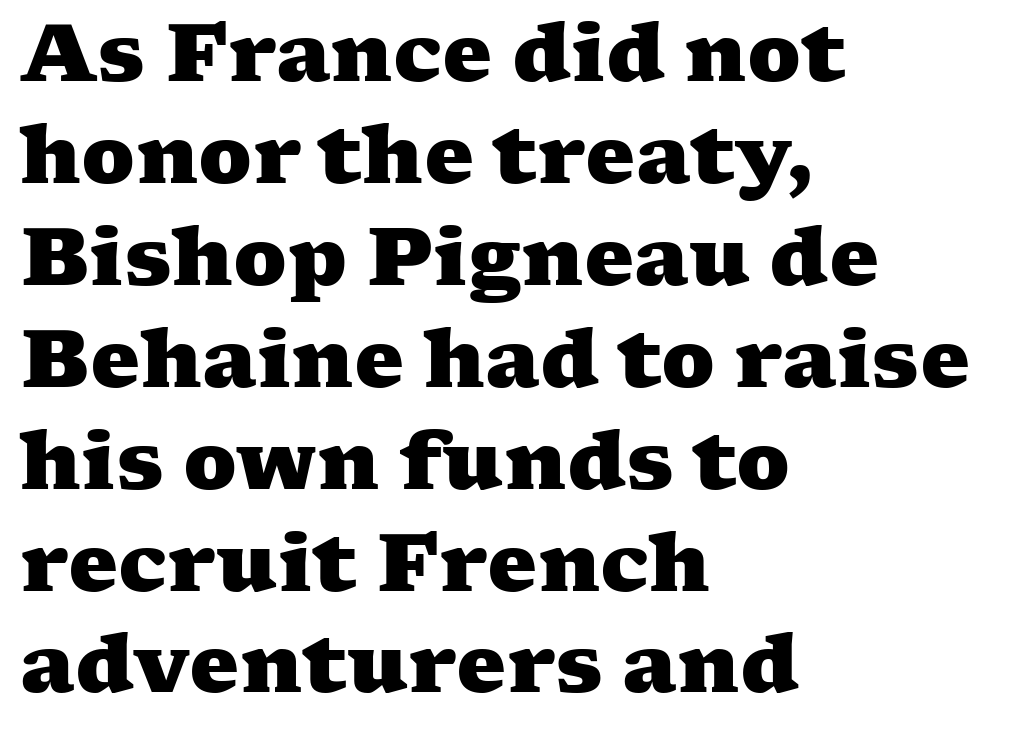
The image shows 79 px heavy, wide serif type; set left-aligned, normal line spacing (1.29x), normal letter spacing, not underlined; medium stroke contrast and a medium x-height.
